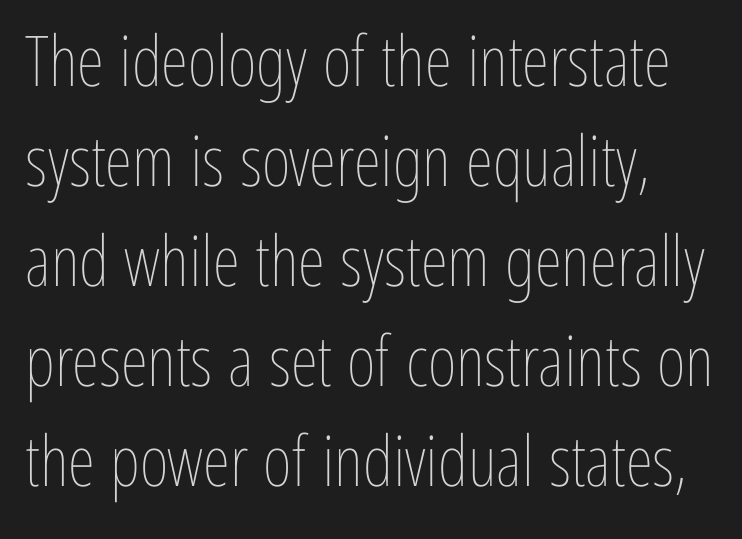
{"italic": "no", "bold": "no", "weight": "thin", "width": "condensed", "stroke_contrast": "low", "x_height": "medium", "monospaced": "no", "underline": "no", "line_spacing": "normal", "line_spacing_ratio": 1.43, "letter_spacing": "normal", "letter_spacing_em": 0.0, "glyph_px": 70}
